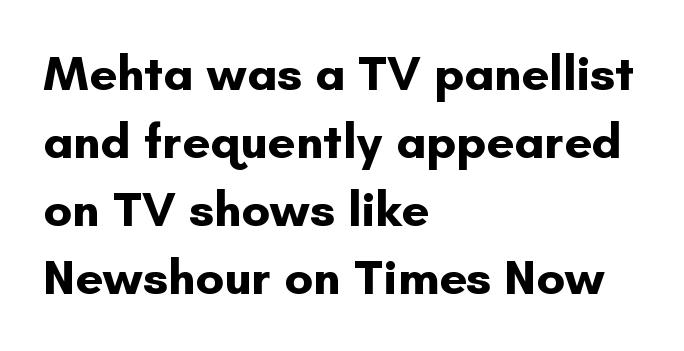
{"serif": "no", "italic": "no", "bold": "yes", "weight": "bold", "width": "normal", "stroke_contrast": "low", "x_height": "small", "monospaced": "no", "underline": "no", "align": "left", "line_spacing": "normal", "line_spacing_ratio": 1.39, "letter_spacing": "normal", "letter_spacing_em": 0.0, "glyph_px": 49}
